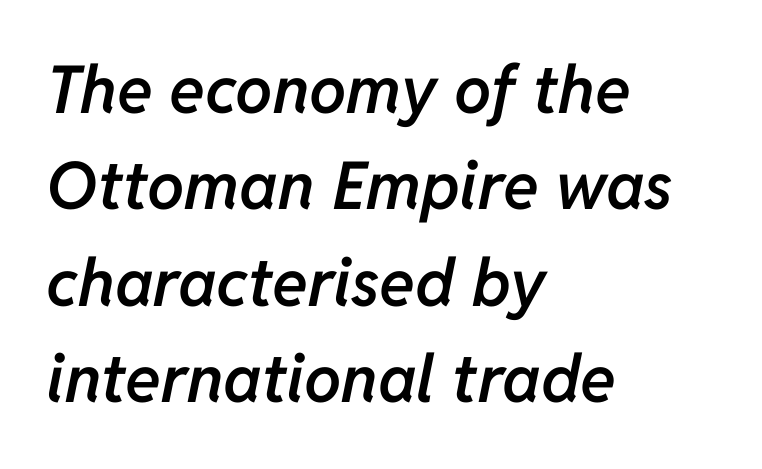
{"italic": "yes", "lean": "right", "slant_degrees": 11, "bold": "semi", "weight": "semibold", "width": "normal", "stroke_contrast": "low", "x_height": "medium", "monospaced": "no", "underline": "no", "align": "left", "line_spacing": "normal", "line_spacing_ratio": 1.46, "letter_spacing": "normal", "letter_spacing_em": 0.0, "glyph_px": 66}
